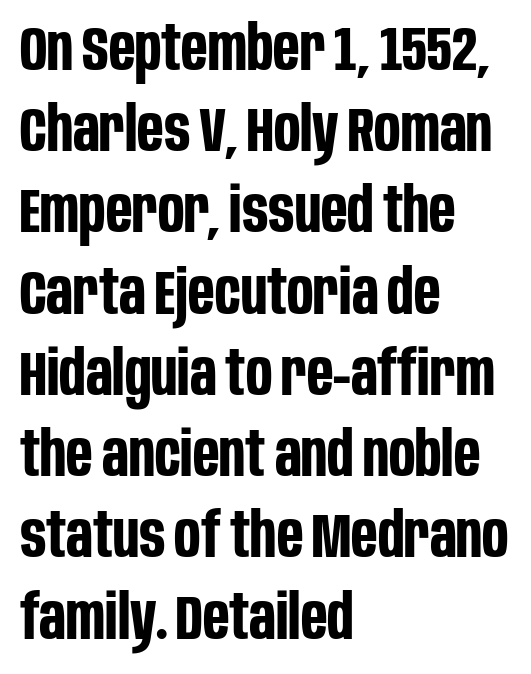
{"serif": "no", "italic": "no", "bold": "yes", "weight": "bold", "width": "condensed", "stroke_contrast": "low", "x_height": "large", "monospaced": "no", "underline": "no", "align": "left", "line_spacing": "normal", "line_spacing_ratio": 1.31, "letter_spacing": "normal", "letter_spacing_em": 0.0, "glyph_px": 62}
